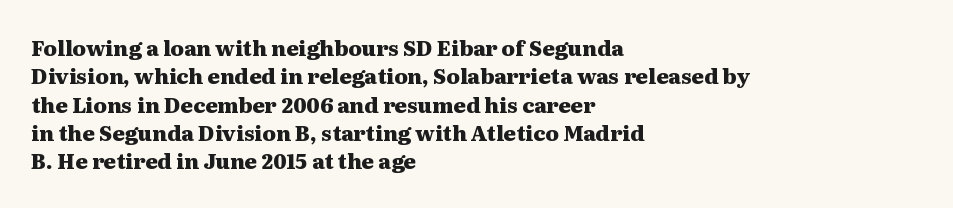
The image shows 21 px bold type, upright; set left-aligned, normal line spacing (1.35x), normal letter spacing, not underlined.
